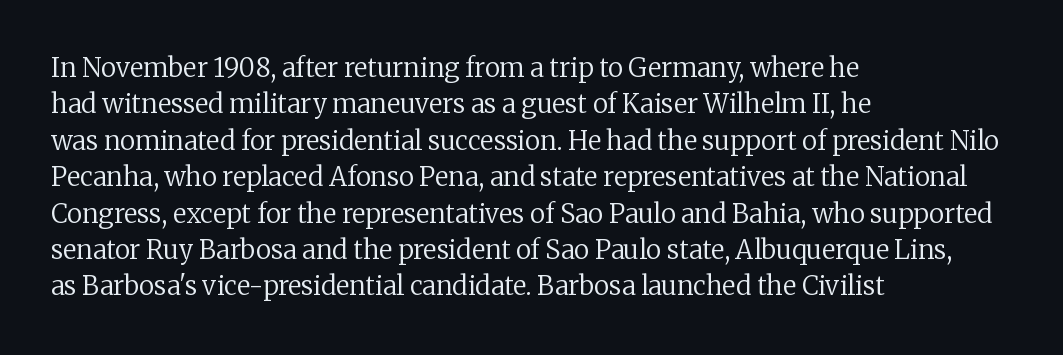
The image shows 26 px text type, upright; set left-aligned, normal line spacing (1.4x), normal letter spacing, not underlined.
